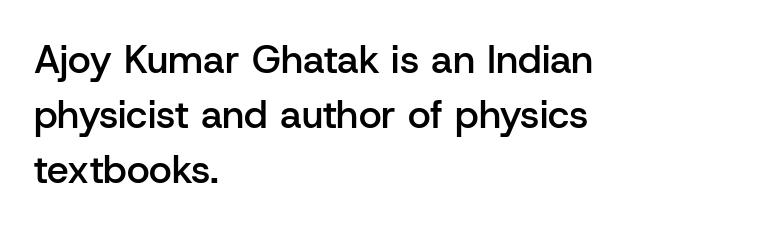
Q: Is the text bold? A: Semi-bold.
Q: Is the text italic (slanted)? A: No, it is upright.
Q: Is the typeface a serif or a sans-serif typeface? A: Sans-serif.
Q: Is the text underlined? A: No.
Q: How is the paragraph aligned? A: Left-aligned.
Q: Is the spacing between letters normal or unusually wide? A: Normal.
Q: Is the spacing between lines tight, normal or loose? A: Normal.
Q: Width (condensed, normal, or wide)? A: Normal.
Q: Stroke contrast? A: Low.
Q: x-height? A: Medium.
Q: Monospaced? A: No.
